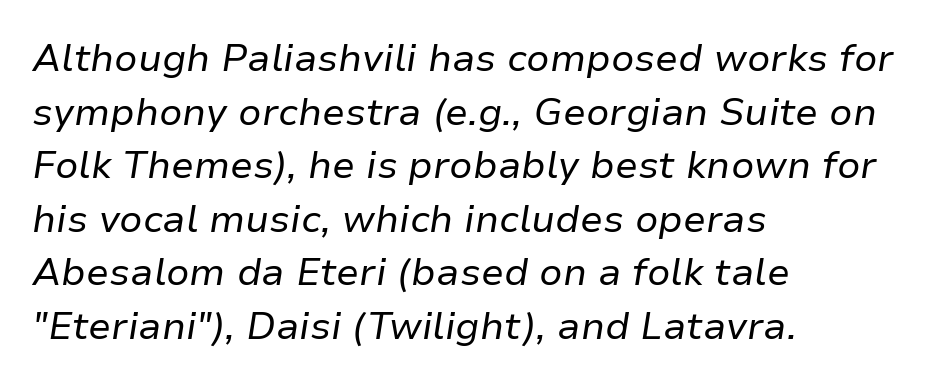
{"italic": "yes", "lean": "right", "slant_degrees": 9, "bold": "no", "weight": "regular", "width": "normal", "stroke_contrast": "low", "x_height": "medium", "monospaced": "no", "underline": "no", "align": "left", "line_spacing": "normal", "line_spacing_ratio": 1.41, "letter_spacing": "normal", "letter_spacing_em": 0.0, "glyph_px": 38}
